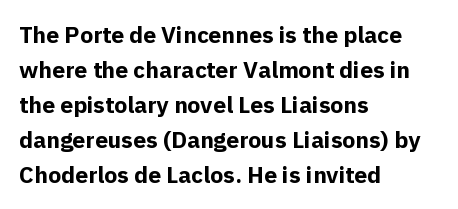
A normal amount of white space separates one row of letters from the next. The lines in this sample share a left origin and differ only in where they stop. Characters follow at the spacing the type designer built in. In terms of weight, the rendering is a true, heavy bold.
